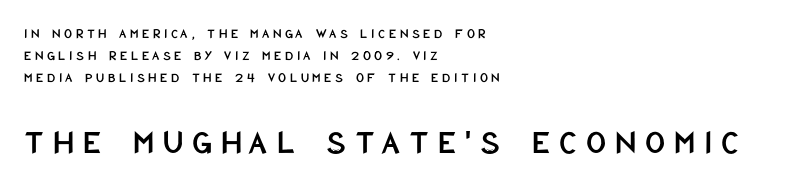
{"serif": "no", "italic": "no", "width": "condensed", "stroke_contrast": "low", "x_height": "large", "monospaced": "no", "underline": "no", "align": "left", "line_spacing": "normal", "line_spacing_ratio": 1.57, "letter_spacing": "wide", "letter_spacing_em": 0.25, "larger_block": "second", "size_ratio": 2.5, "glyph_px": 35}
